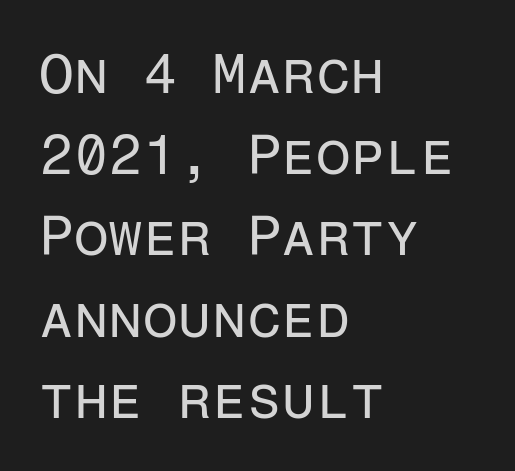
The image shows 56 px regular-weight sans-serif type, upright, monospaced; set left-aligned, normal line spacing (1.45x), normal letter spacing, not underlined; low stroke contrast and a medium x-height.
